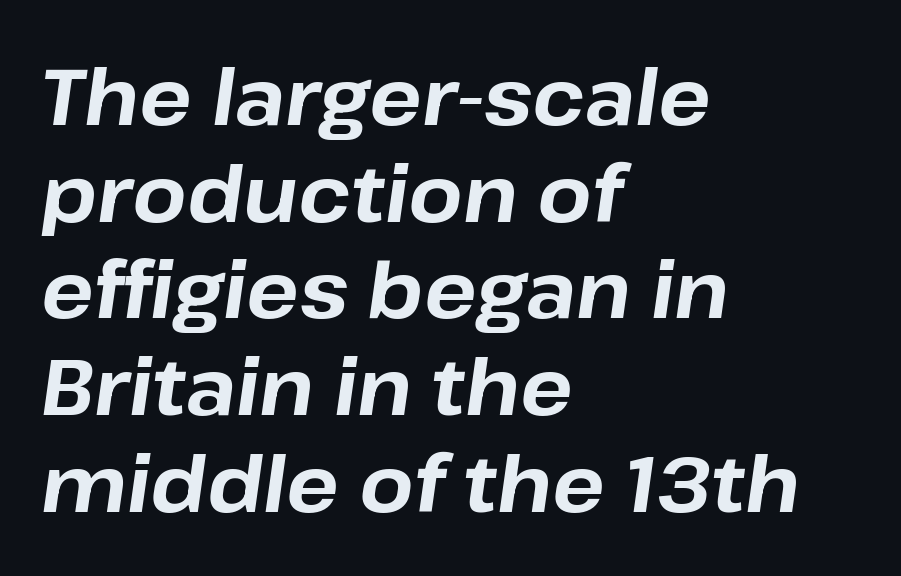
{"italic": "yes", "lean": "right", "slant_degrees": 8, "bold": "yes", "weight": "bold", "width": "normal", "stroke_contrast": "low", "x_height": "medium", "monospaced": "no", "underline": "no", "align": "left", "line_spacing_ratio": 1.24, "letter_spacing": "normal", "letter_spacing_em": 0.0, "glyph_px": 78}
